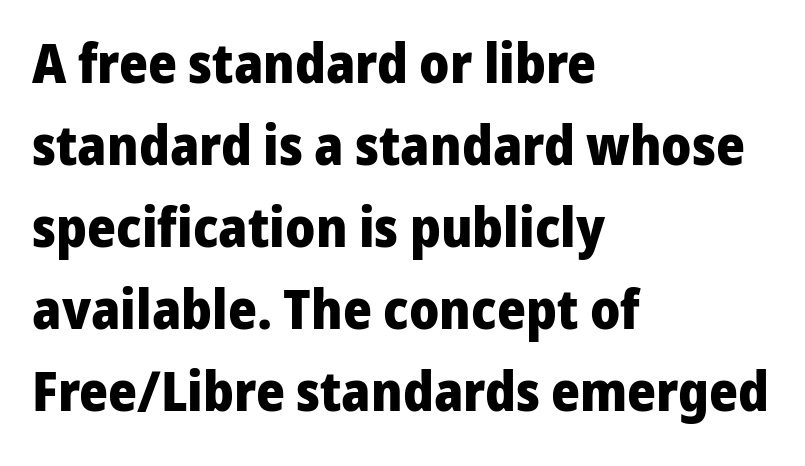
Q: Is the text bold? A: Yes.
Q: Is the text italic (slanted)? A: No, it is upright.
Q: Is the typeface a serif or a sans-serif typeface? A: Sans-serif.
Q: Is the text underlined? A: No.
Q: How is the paragraph aligned? A: Left-aligned.
Q: Is the spacing between letters normal or unusually wide? A: Normal.
Q: Is the spacing between lines tight, normal or loose? A: Normal.
Q: Width (condensed, normal, or wide)? A: Normal.
Q: Stroke contrast? A: Low.
Q: x-height? A: Medium.
Q: Monospaced? A: No.
